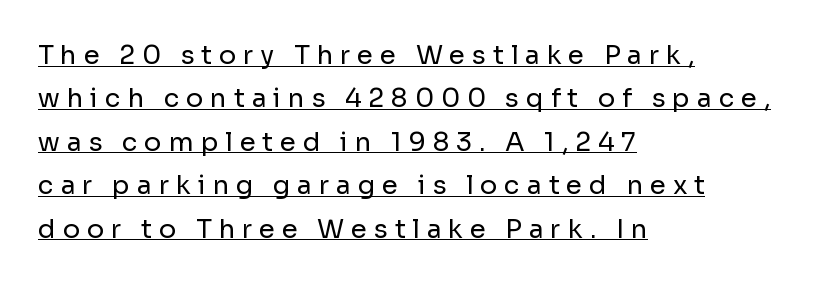
The image shows 26 px text type, upright; set left-aligned, normal line spacing (1.67x), unusually wide letter spacing (+0.26 em), underlined.
